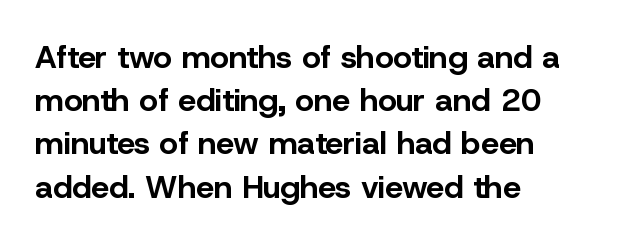
The image shows 32 px bold sans-serif type, upright; set left-aligned, normal line spacing (1.35x), normal letter spacing, not underlined; low stroke contrast and a medium x-height.
